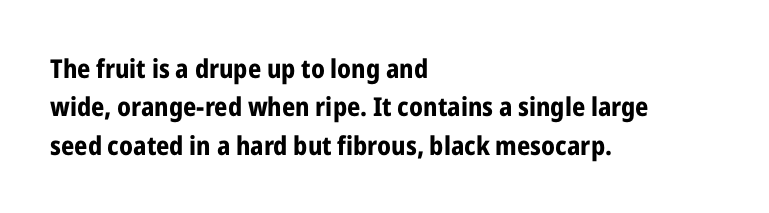
Q: Is the text bold? A: Yes.
Q: Is the text italic (slanted)? A: No, it is upright.
Q: Is the text underlined? A: No.
Q: How is the paragraph aligned? A: Left-aligned.
Q: Is the spacing between letters normal or unusually wide? A: Normal.
Q: Is the spacing between lines tight, normal or loose? A: Normal.
